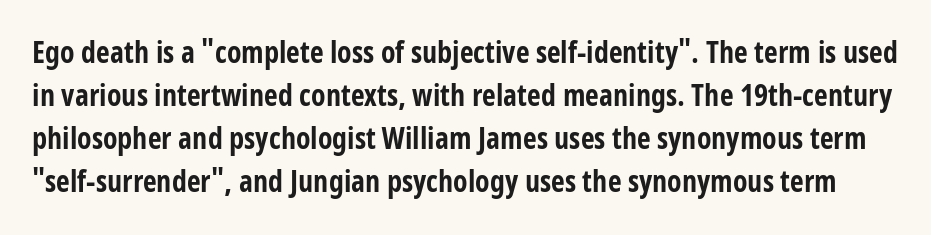
This rendering leaves character spacing at its baseline value. Weight: bold. Underline: absent. Varying glyph widths throughout — classic text-font behaviour.
